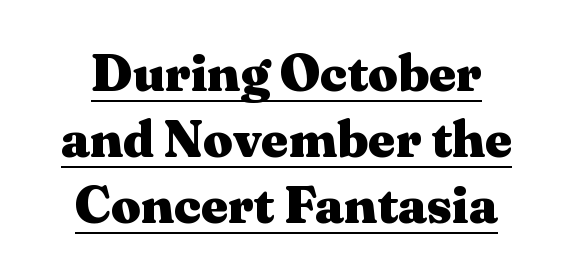
These characters rest on top of a visible drawn line. Proportional: the letters do not fall into vertical columns. Yep, those are serifs on the letters. This sample uses an upright cut, with every glyph sitting square on the baseline. In terms of leading, this rendering sits right in the middle. Heft: maximum for text — a bold.
